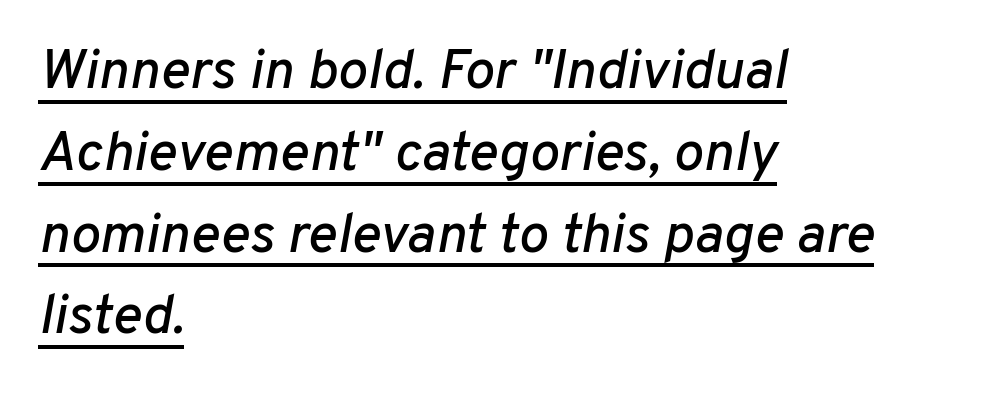
These lines are set flush left with a ragged right edge. Italic: yes, the glyphs are oblique. Honestly, the row spacing looks completely unremarkable. Varying glyph widths throughout — classic text-font behaviour. Default kerning and tracking; the words read as compact shapes.
